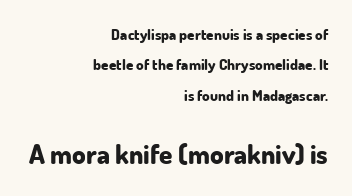
The space beneath each line is pristine and unruled. The passage shown begins with its smaller block and ends with its larger one. Tracking value appears to be zero — textbook default spacing. Upright lettering throughout.
